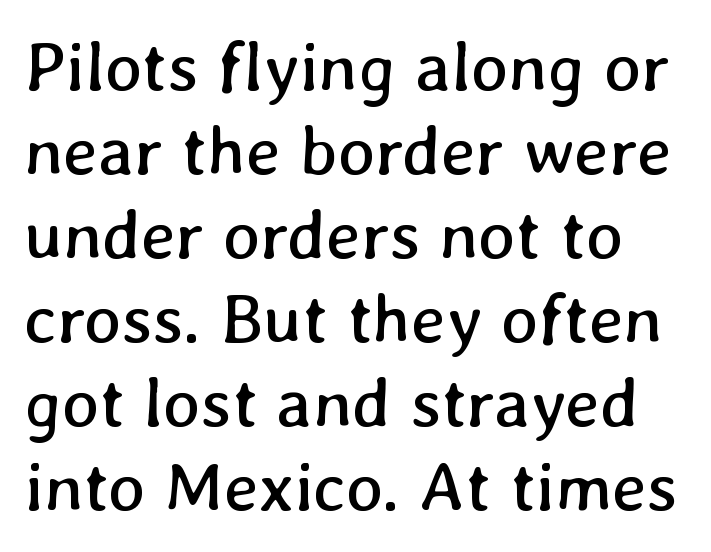
The image shows 70 px regular-weight type; set line spacing 1.2x, normal letter spacing, not underlined; low stroke contrast and a medium x-height.
